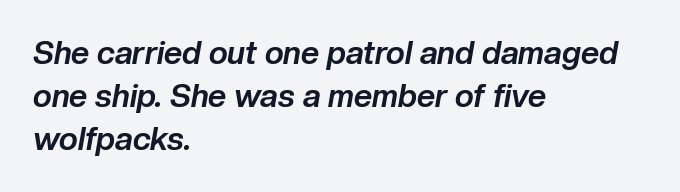
Italic: yes, the glyphs are oblique. The paragraph shown leans on its left margin. Looks like regular typesetting: each glyph gets only the width it needs. Caption: bold face, heavy strokes. Vertical spacing — default.
